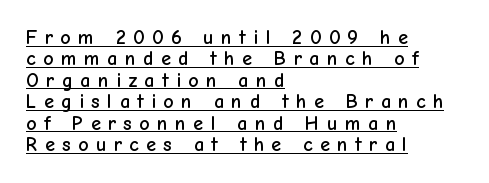
Q: Is the text italic (slanted)? A: No, it is upright.
Q: Is the text underlined? A: Yes.
Q: How is the paragraph aligned? A: Left-aligned.
Q: Is the spacing between letters normal or unusually wide? A: Unusually wide.
Q: Is the spacing between lines tight, normal or loose? A: Tight.
